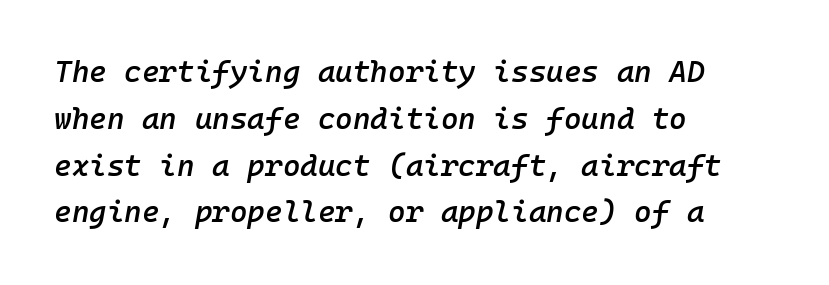
Q: Is the text bold? A: Semi-bold.
Q: Is the text italic (slanted)? A: Yes, it leans right by about 10 degrees.
Q: Is the text underlined? A: No.
Q: How is the paragraph aligned? A: Left-aligned.
Q: Is the spacing between letters normal or unusually wide? A: Normal.
Q: Is the spacing between lines tight, normal or loose? A: Normal.
Q: Width (condensed, normal, or wide)? A: Normal.
Q: Stroke contrast? A: Low.
Q: x-height? A: Medium.
Q: Monospaced? A: Yes.
